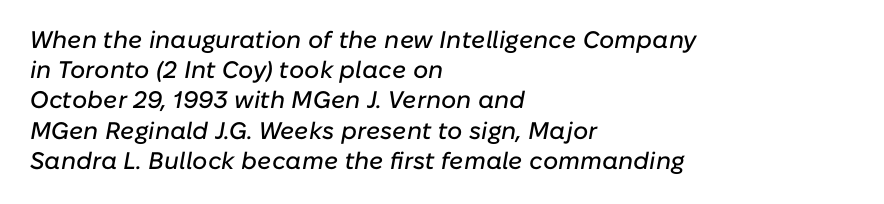
Q: Is the text italic (slanted)? A: Yes, it leans right by about 10 degrees.
Q: Is the text underlined? A: No.
Q: How is the paragraph aligned? A: Left-aligned.
Q: Is the spacing between letters normal or unusually wide? A: Normal.
Q: Is the spacing between lines tight, normal or loose? A: Normal.
